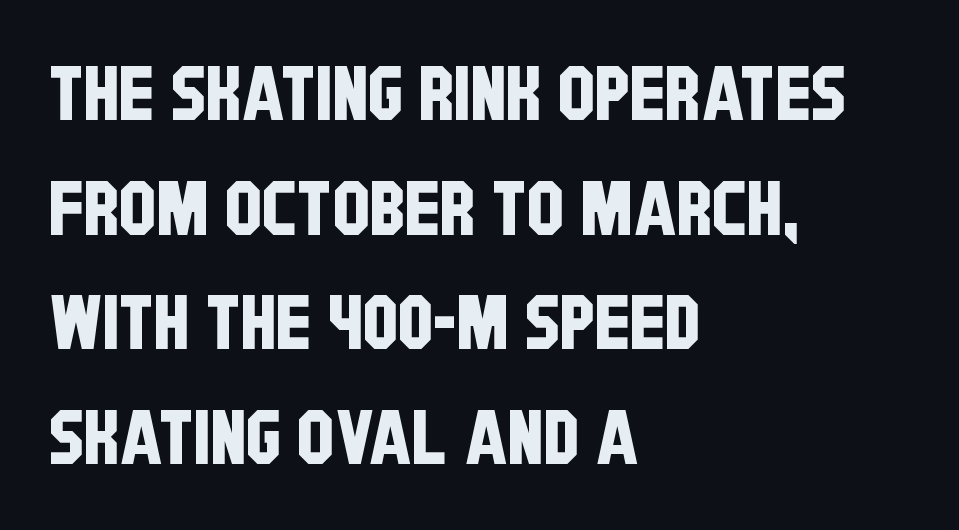
The image shows 75 px condensed sans-serif type; set left-aligned, normal line spacing (1.53x), normal letter spacing, not underlined; low stroke contrast and a large x-height.
